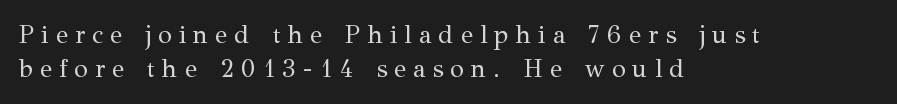
The image shows 25 px text type, upright; set left-aligned, normal line spacing (1.38x), unusually wide letter spacing (+0.29 em), not underlined.
